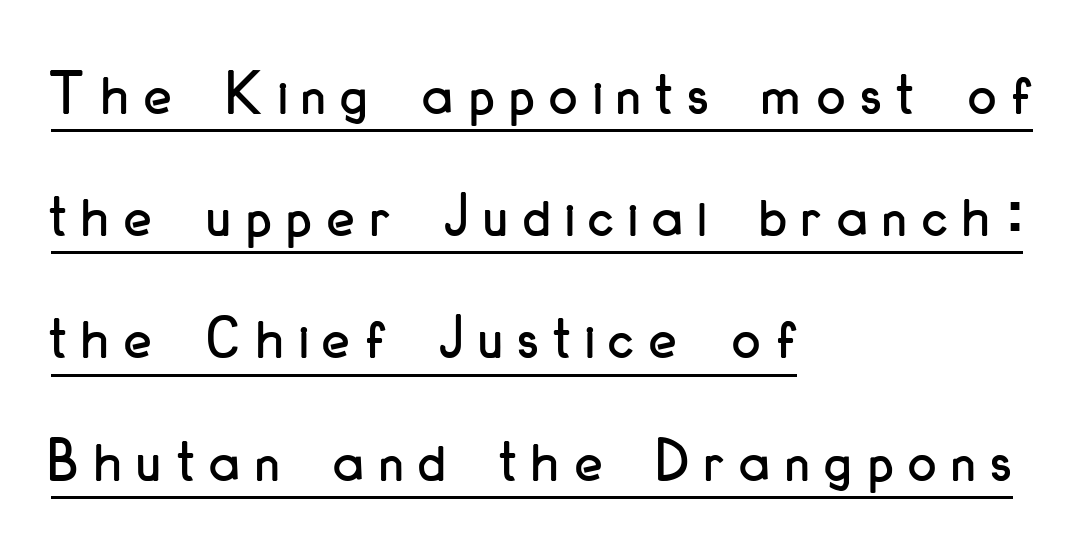
The image shows 63 px condensed sans-serif type, upright; set left-aligned, loose line spacing (1.94x), unusually wide letter spacing (+0.25 em), underlined; low stroke contrast and a small x-height.
